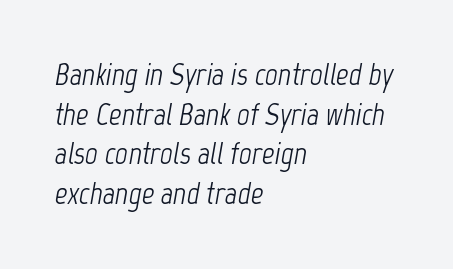
{"italic": "yes", "lean": "right", "slant_degrees": 12, "bold": "no", "weight": "light", "width": "condensed", "stroke_contrast": "low", "x_height": "medium", "monospaced": "no", "underline": "no", "align": "left", "line_spacing": "normal", "line_spacing_ratio": 1.28, "letter_spacing": "normal", "letter_spacing_em": 0.0, "glyph_px": 31}
